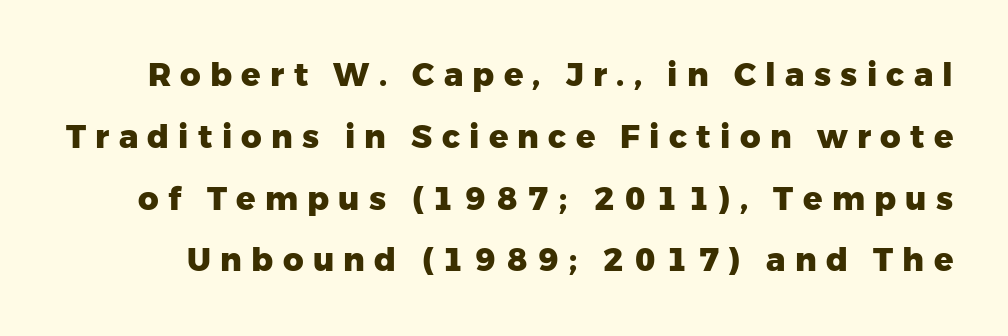
The letters advance in unequal steps, a hallmark of proportional type. You can tell it's not italic because the verticals are truly vertical. These lines are composed in type without serifs. Students, note that the glyphs here are deliberately spaced far apart. Heft: maximum for text — a bold. Students, observe: this is what heavily led, spacious text looks like.
